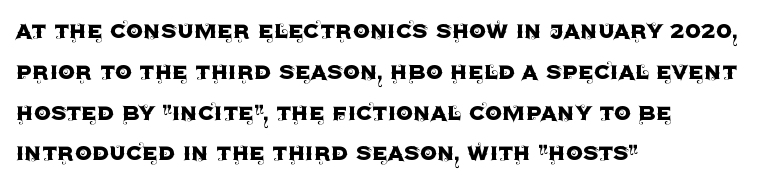
The image shows 27 px text type, upright; set left-aligned, normal line spacing (1.51x), normal letter spacing, not underlined.
